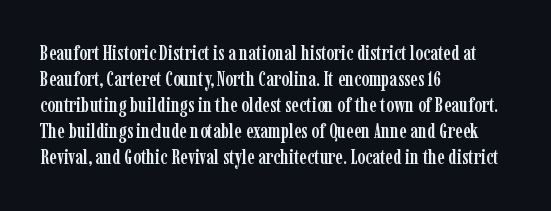
Q: Is the text italic (slanted)? A: No, it is upright.
Q: Is the text underlined? A: No.
Q: How is the paragraph aligned? A: Left-aligned.
Q: Is the spacing between letters normal or unusually wide? A: Normal.
